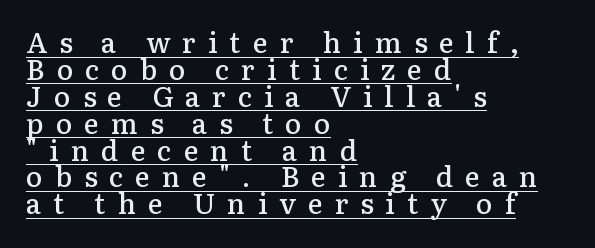
Q: Is the text bold? A: Semi-bold.
Q: Is the text italic (slanted)? A: No, it is upright.
Q: Is the typeface a serif or a sans-serif typeface? A: Serif.
Q: Is the text underlined? A: Yes.
Q: How is the paragraph aligned? A: Left-aligned.
Q: Is the spacing between letters normal or unusually wide? A: Unusually wide.
Q: Is the spacing between lines tight, normal or loose? A: Tight.
Q: Width (condensed, normal, or wide)? A: Normal.
Q: Stroke contrast? A: Low.
Q: x-height? A: Medium.
Q: Monospaced? A: No.
